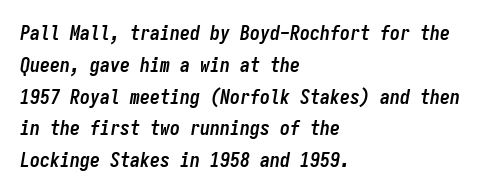
{"italic": "yes", "lean": "right", "slant_degrees": 9, "bold": "yes", "underline": "no", "align": "left", "line_spacing": "normal", "line_spacing_ratio": 1.59, "letter_spacing": "normal", "letter_spacing_em": 0.0, "glyph_px": 20}
